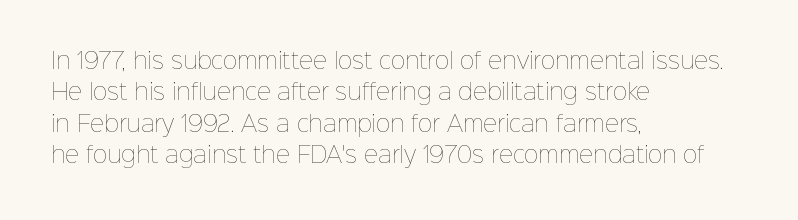
The image shows 22 px text type, upright; set left-aligned, normal line spacing (1.43x), normal letter spacing, not underlined.
